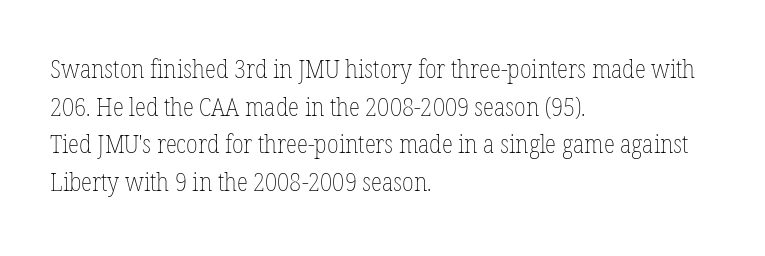
This sample is left-justified, so line endings fall wherever the words run out. Short note: letters normally spaced. These lines were composed using upright roman letters. Nothing heavy about these letters — not bold at all. The glyphs are unaccompanied by any horizontal stroke below them. Quick note: interline space is typical.
